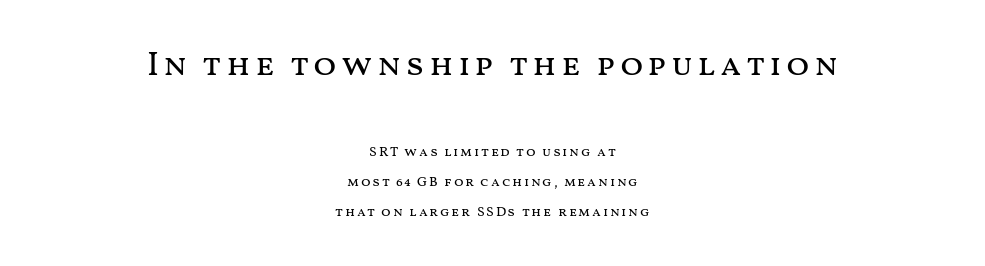
The image shows 34 px regular-weight, wide type, upright; set centered, loose line spacing (2.15x), not underlined; the first (top) block is 2.43x larger; medium stroke contrast and a medium x-height.
